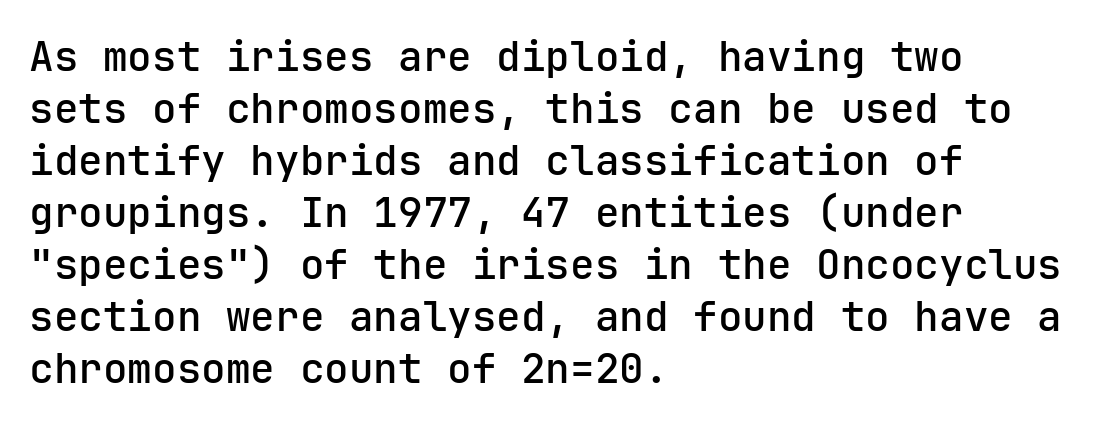
{"serif": "no", "italic": "no", "bold": "semi", "weight": "semibold", "width": "normal", "stroke_contrast": "low", "x_height": "medium", "underline": "no", "align": "left", "line_spacing": "normal", "line_spacing_ratio": 1.27, "letter_spacing": "normal", "letter_spacing_em": 0.0, "glyph_px": 41}
